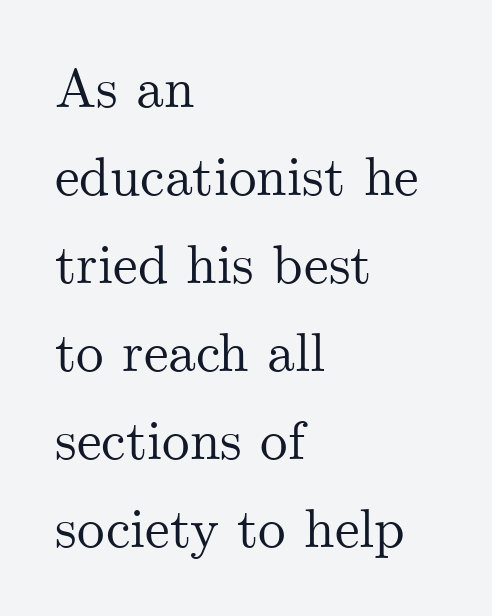
Think of a printed novel: that variable character pitch is what you see here. This block has exactly the height ordinary leading produces. The glyphs are unaccompanied by any horizontal stroke below them. The rag falls on the right side of this text block. The font family rendered here belongs to the serif group. You can tell it's not italic because the verticals are truly vertical.
